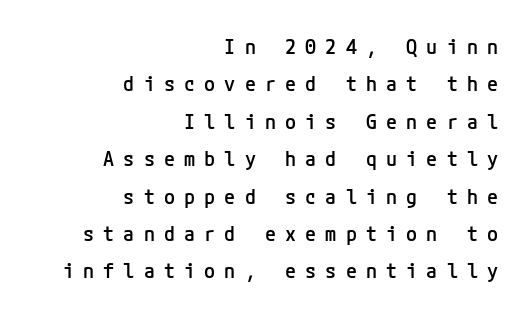
The specimen omits any rule beneath the text block's lines. Inter-character spacing is expanded well beyond the font's built-in metrics. Nope, not italic — everything's standing straight. Leftover space on each line is placed entirely before the opening word. Weight: semibold (demi).
